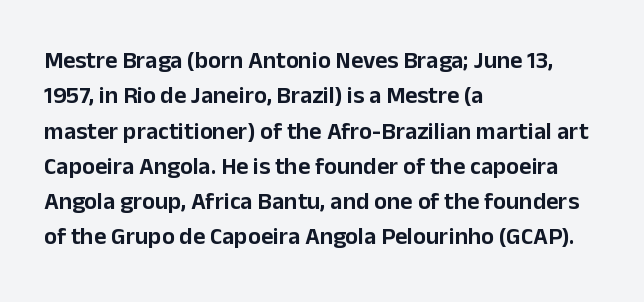
The passage shown stacks its lines at a standard gap. No extra tracking has been applied to these lines. Compared with a centered layout, this one pins lines to the left instead. The area under the type is left untouched. When letters stand straight like this, we call the style roman or upright.
